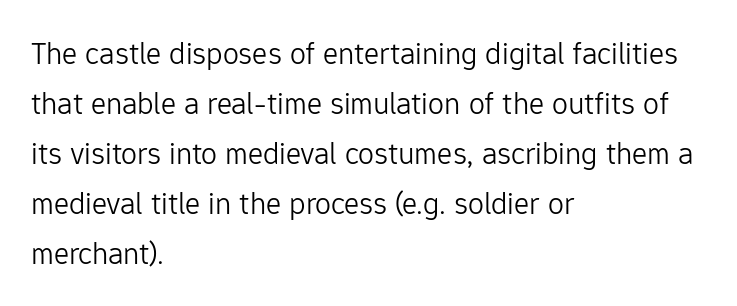
{"serif": "no", "italic": "no", "bold": "no", "weight": "light", "width": "normal", "stroke_contrast": "low", "x_height": "medium", "monospaced": "no", "underline": "no", "align": "left", "line_spacing": "normal", "line_spacing_ratio": 1.56, "letter_spacing": "normal", "letter_spacing_em": 0.0, "glyph_px": 32}
